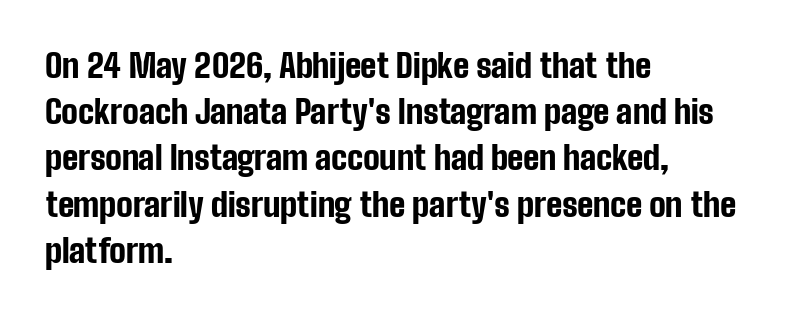
{"serif": "no", "italic": "no", "bold": "yes", "weight": "bold", "width": "condensed", "stroke_contrast": "low", "x_height": "medium", "monospaced": "no", "underline": "no", "align": "left", "line_spacing": "normal", "line_spacing_ratio": 1.4, "letter_spacing": "normal", "letter_spacing_em": 0.0, "glyph_px": 33}
